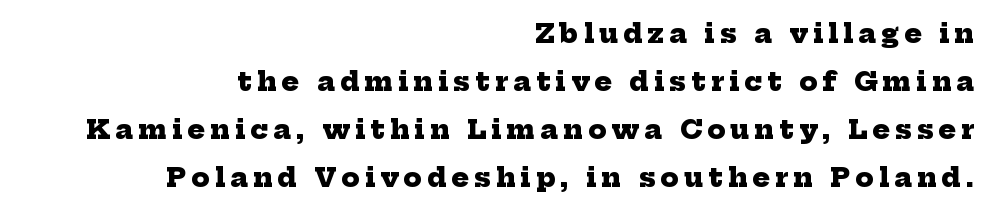
{"bold": "yes", "underline": "no", "align": "right", "line_spacing_ratio": 1.85, "letter_spacing": "wide", "letter_spacing_em": 0.2, "glyph_px": 26}
